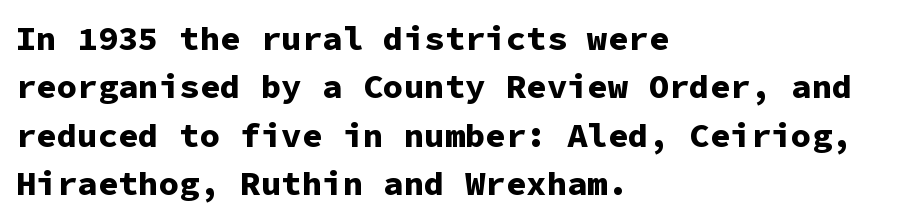
The letters sit at their default tracking, neither squeezed nor spread. Note the uniform advance width — an 'i' takes as much space as an 'm'. The letters stand straight up with perfectly vertical stems. The letters are bold, with thick, heavy strokes. To sum up the face: it is a sans, with no serifs.
